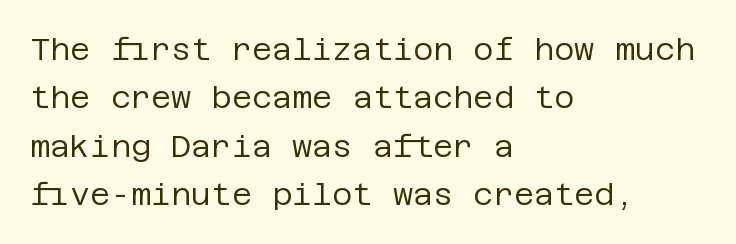
The strip under each line holds only bare page. These glyphs show unthickened strokes, regular width or finer. Default kerning and tracking; the words read as compact shapes. Quick note: interline space is typical. Caption: multi-line text, flush left, ragged right.
